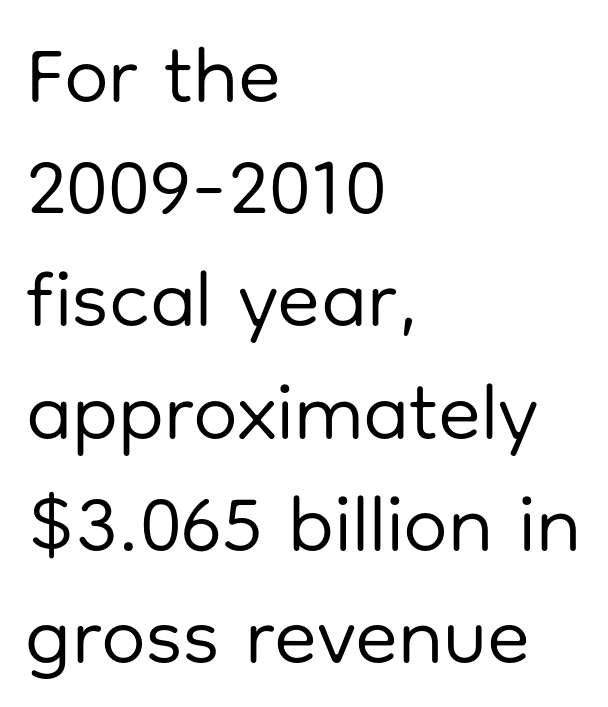
Layout note: lines flush left. The leading is moderate, giving the passage an even texture. Between one letter and the next there's only the usual sliver of space. Typographically, this falls in the sans-serif category. The specimen reads as upright at a glance. The cut favours lightness, reaching ordinary text weight at its darkest.
